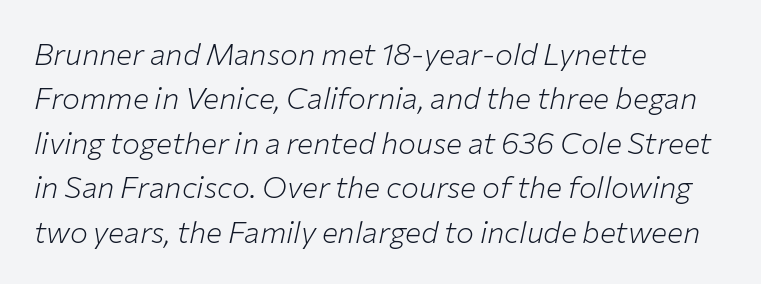
Note the varied advance widths — an 'i' is clearly narrower than an 'm'. Line spacing here is normal. The passage shown is not underscored anywhere. Tracking here is standard; glyphs follow each other at the usual distance.
